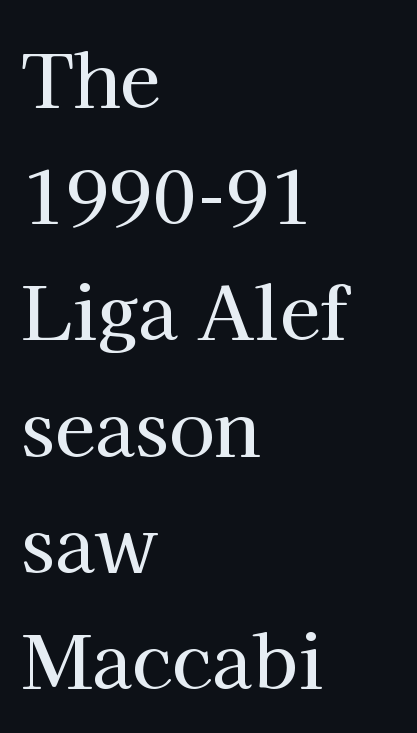
Q: Is the text italic (slanted)? A: No, it is upright.
Q: Is the typeface a serif or a sans-serif typeface? A: Serif.
Q: Is the text underlined? A: No.
Q: How is the paragraph aligned? A: Left-aligned.
Q: Is the spacing between letters normal or unusually wide? A: Normal.
Q: Is the spacing between lines tight, normal or loose? A: Normal.
Q: Width (condensed, normal, or wide)? A: Normal.
Q: Stroke contrast? A: High.
Q: x-height? A: Medium.
Q: Monospaced? A: No.
